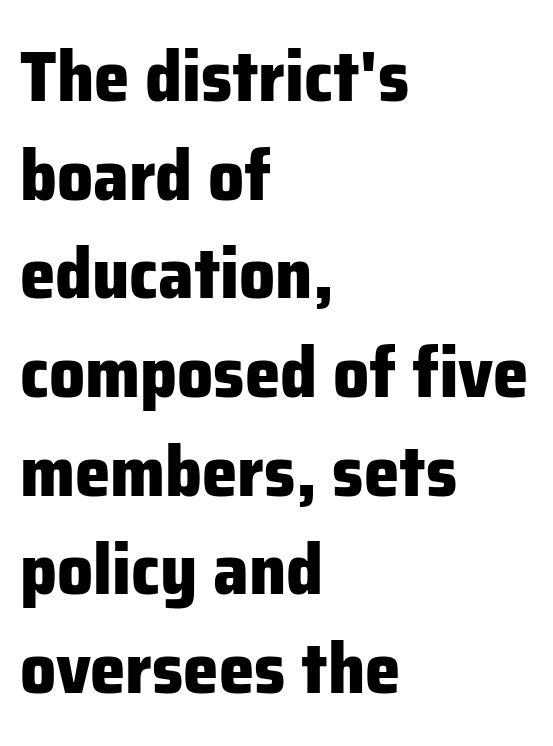
Q: Is the text bold? A: Yes.
Q: Is the text italic (slanted)? A: No, it is upright.
Q: Is the typeface a serif or a sans-serif typeface? A: Sans-serif.
Q: Is the text underlined? A: No.
Q: How is the paragraph aligned? A: Left-aligned.
Q: Is the spacing between letters normal or unusually wide? A: Normal.
Q: Is the spacing between lines tight, normal or loose? A: Normal.
Q: Width (condensed, normal, or wide)? A: Normal.
Q: Stroke contrast? A: Low.
Q: x-height? A: Medium.
Q: Monospaced? A: No.
